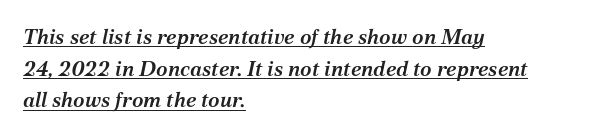
Q: Is the text bold? A: Semi-bold.
Q: Is the text italic (slanted)? A: Yes, it leans right by about 12 degrees.
Q: Is the text underlined? A: Yes.
Q: How is the paragraph aligned? A: Left-aligned.
Q: Is the spacing between letters normal or unusually wide? A: Normal.
Q: Is the spacing between lines tight, normal or loose? A: Normal.
